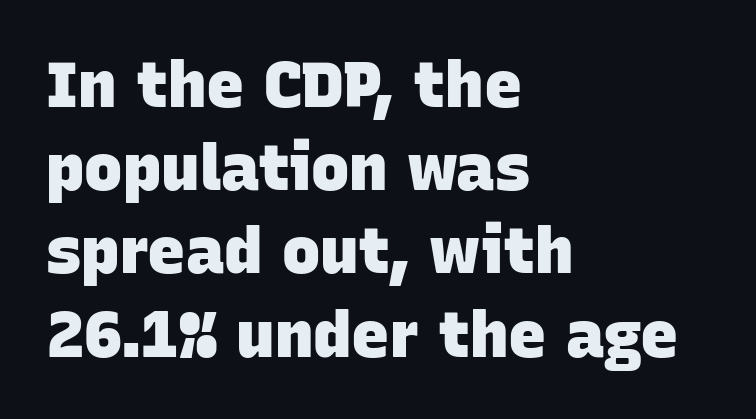
The image shows 64 px heavy sans-serif type; set left-aligned, normal line spacing (1.3x), normal letter spacing, not underlined; low stroke contrast and a large x-height.
